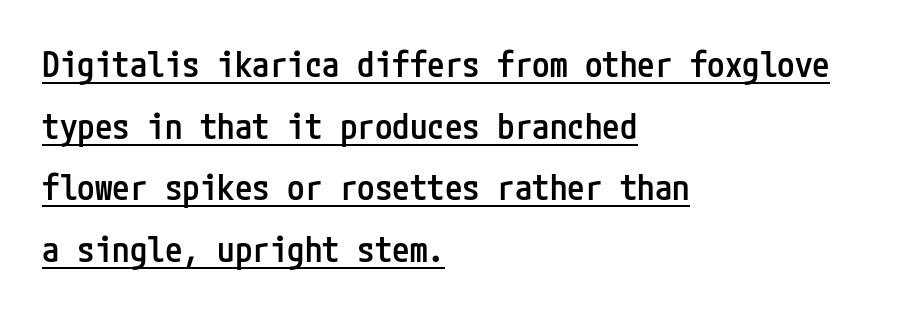
Q: Is the text bold? A: Semi-bold.
Q: Is the text italic (slanted)? A: No, it is upright.
Q: Is the typeface a serif or a sans-serif typeface? A: Sans-serif.
Q: Is the text underlined? A: Yes.
Q: How is the paragraph aligned? A: Left-aligned.
Q: Is the spacing between letters normal or unusually wide? A: Normal.
Q: Width (condensed, normal, or wide)? A: Condensed.
Q: Stroke contrast? A: Low.
Q: x-height? A: Medium.
